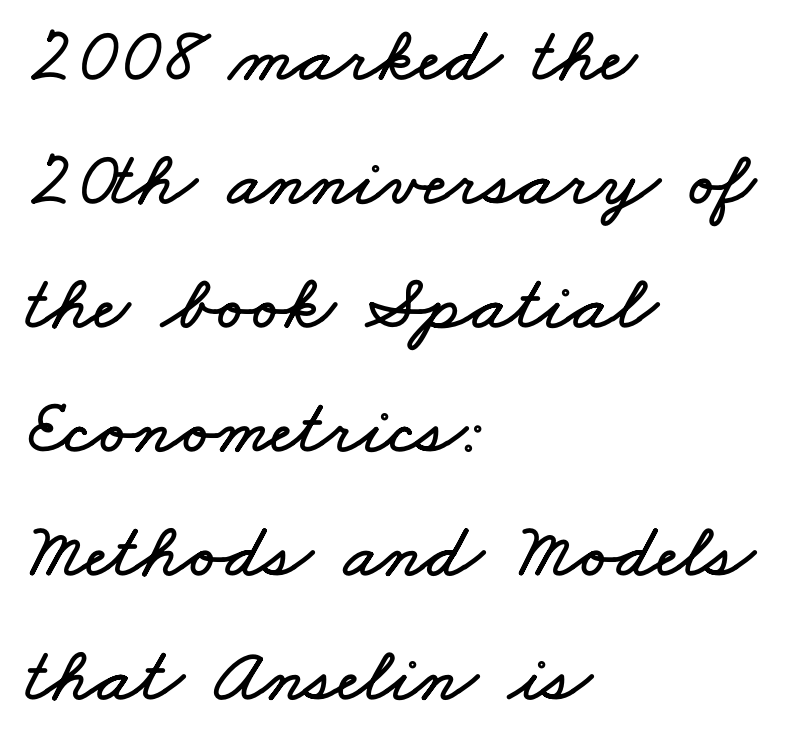
Q: Is the text underlined? A: No.
Q: How is the paragraph aligned? A: Left-aligned.
Q: Is the spacing between letters normal or unusually wide? A: Normal.
Q: Is the spacing between lines tight, normal or loose? A: Normal.
Q: Width (condensed, normal, or wide)? A: Wide.
Q: Stroke contrast? A: Low.
Q: x-height? A: Small.
Q: Monospaced? A: No.
